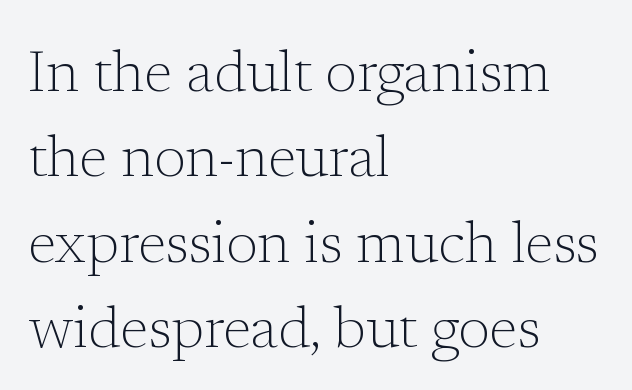
{"serif": "yes", "italic": "no", "bold": "no", "weight": "light", "width": "normal", "stroke_contrast": "low", "x_height": "medium", "monospaced": "no", "underline": "no", "align": "left", "line_spacing": "normal", "line_spacing_ratio": 1.47, "letter_spacing": "normal", "letter_spacing_em": 0.0, "glyph_px": 58}
